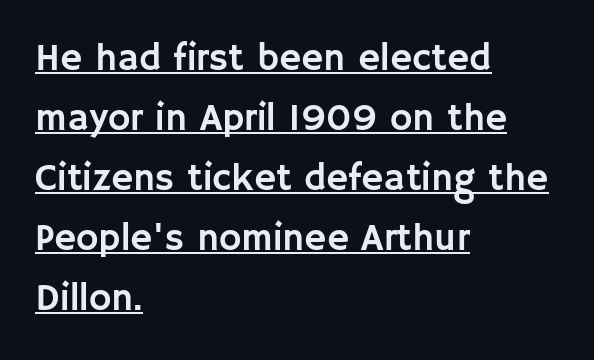
Q: Is the text italic (slanted)? A: No, it is upright.
Q: Is the typeface a serif or a sans-serif typeface? A: Sans-serif.
Q: Is the text underlined? A: Yes.
Q: How is the paragraph aligned? A: Left-aligned.
Q: Is the spacing between letters normal or unusually wide? A: Normal.
Q: Is the spacing between lines tight, normal or loose? A: Normal.
Q: Width (condensed, normal, or wide)? A: Normal.
Q: Stroke contrast? A: Low.
Q: x-height? A: Large.
Q: Monospaced? A: No.
